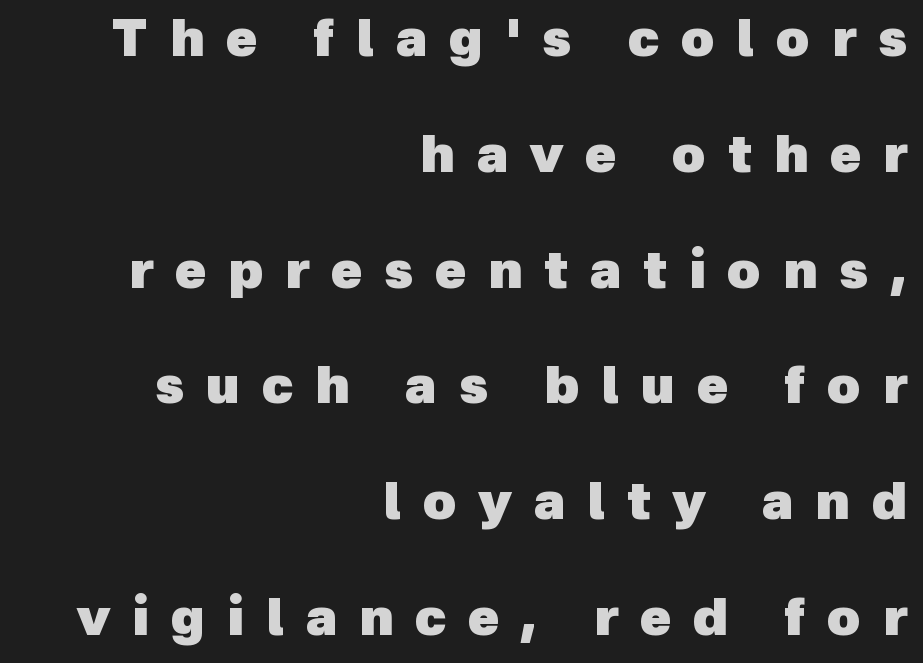
The passage is arranged like a letterhead date or caption credit — flush right. Honestly, the rows look like they've been pulled way apart. The typeface chosen for these lines omits serifs. The zone under the glyphs is completely vacant.
